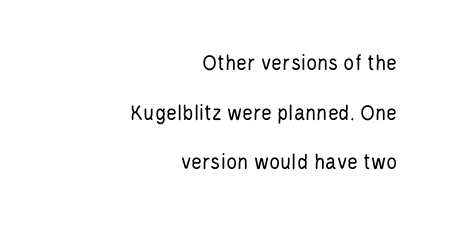
Q: Is the text bold? A: No.
Q: Is the text italic (slanted)? A: No, it is upright.
Q: Is the text underlined? A: No.
Q: How is the paragraph aligned? A: Right-aligned.
Q: Is the spacing between letters normal or unusually wide? A: Normal.
Q: Is the spacing between lines tight, normal or loose? A: Loose.
